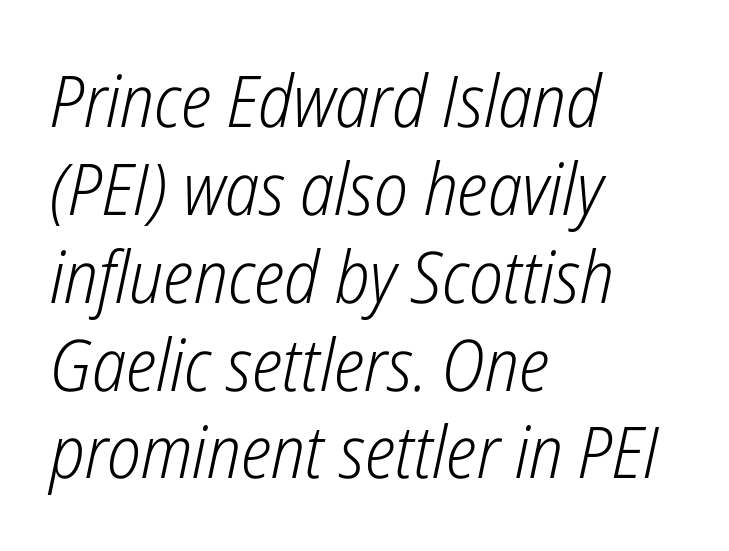
The image shows 72 px light, condensed type, italic (leaning right); set left-aligned, line spacing 1.22x, normal letter spacing, not underlined; low stroke contrast and a medium x-height.
